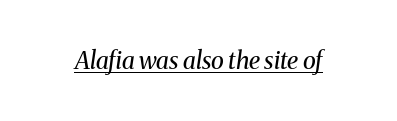
These lines keep a tight, regular rhythm from letter to letter. Every character sits at an angle, as italics do. What decoration does the sample have? An underline. No heavy texture on the line: the type isn't bold.
